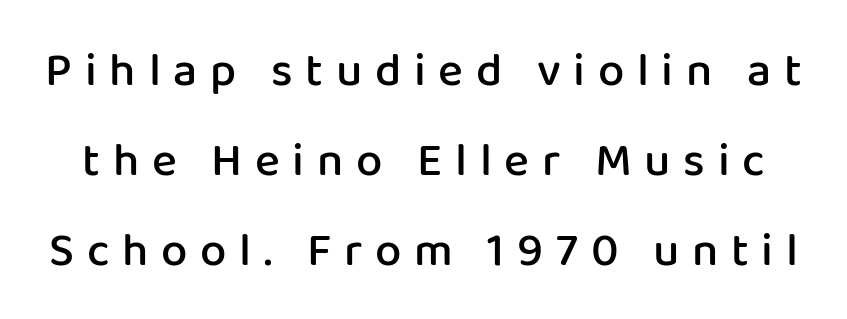
{"serif": "no", "italic": "no", "bold": "semi", "weight": "semibold", "width": "normal", "stroke_contrast": "low", "x_height": "medium", "monospaced": "no", "underline": "no", "line_spacing": "loose", "line_spacing_ratio": 1.91, "letter_spacing": "wide", "letter_spacing_em": 0.27, "glyph_px": 47}
